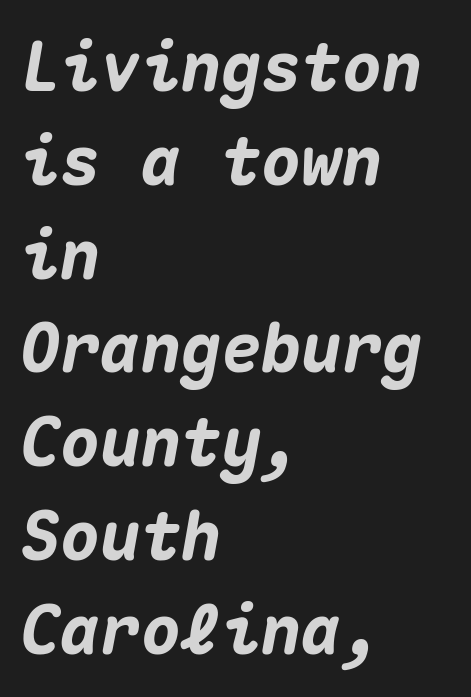
Letters rest on an invisible, unmarked baseline. These lines are rendered in a fixed-pitch font. Is the block centered? No — it sits flush against the left margin. The horizontal fit of the characters is conventional and even.
